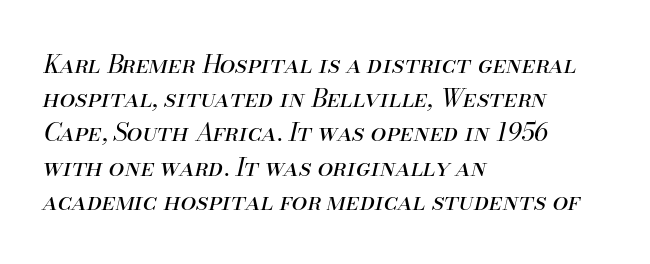
The image shows 25 px text type, italic (leaning right); set left-aligned, normal line spacing (1.37x), normal letter spacing, not underlined.
